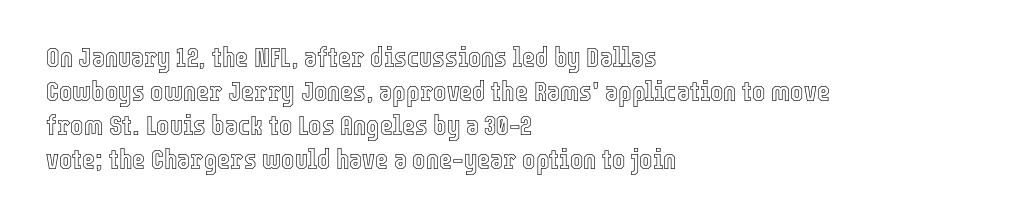
The image shows 28 px condensed type, upright; set left-aligned, line spacing 1.21x, normal letter spacing, not underlined; a medium x-height.
